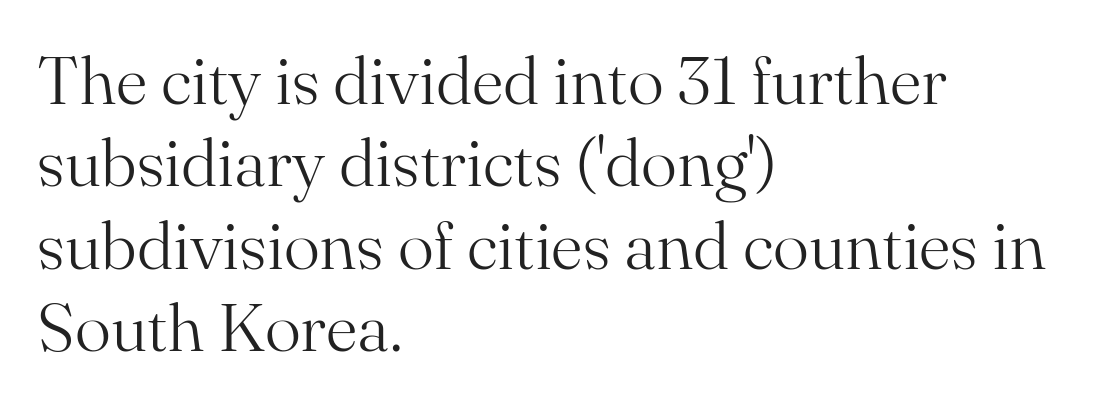
{"serif": "yes", "italic": "no", "bold": "no", "weight": "light", "width": "normal", "stroke_contrast": "medium", "x_height": "small", "monospaced": "no", "underline": "no", "align": "left", "line_spacing_ratio": 1.21, "letter_spacing": "normal", "letter_spacing_em": 0.0, "glyph_px": 68}
